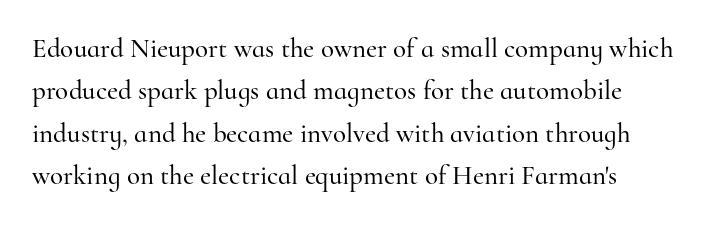
Q: Is the text italic (slanted)? A: No, it is upright.
Q: Is the text underlined? A: No.
Q: How is the paragraph aligned? A: Left-aligned.
Q: Is the spacing between letters normal or unusually wide? A: Normal.
Q: Is the spacing between lines tight, normal or loose? A: Normal.
